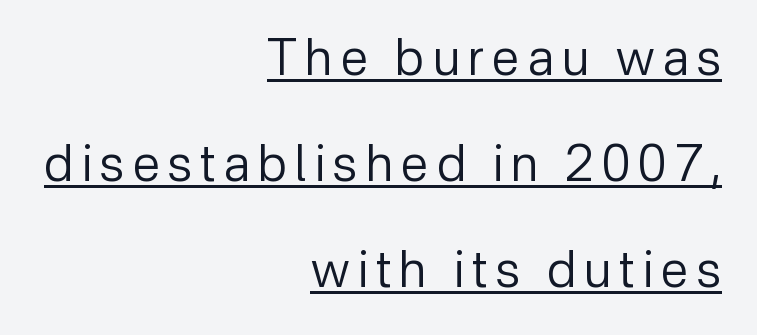
These lines are rendered in a variable-pitch font. Like a heading marked for emphasis, these lines bear an underscore. The weight would be labelled regular, book, light, or lighter still. Whoever set this chose breathing room over compactness in the vertical rhythm.
